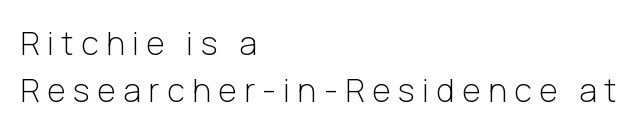
Serifs: no, the terminals of the letterforms are clean. The typeface has the unassuming heft of standard copy or less. Underline: absent. Visually the block forms a straight wall on the left and a jagged coastline on the right. The horizontal fit of the characters is loose and conspicuously gappy.
